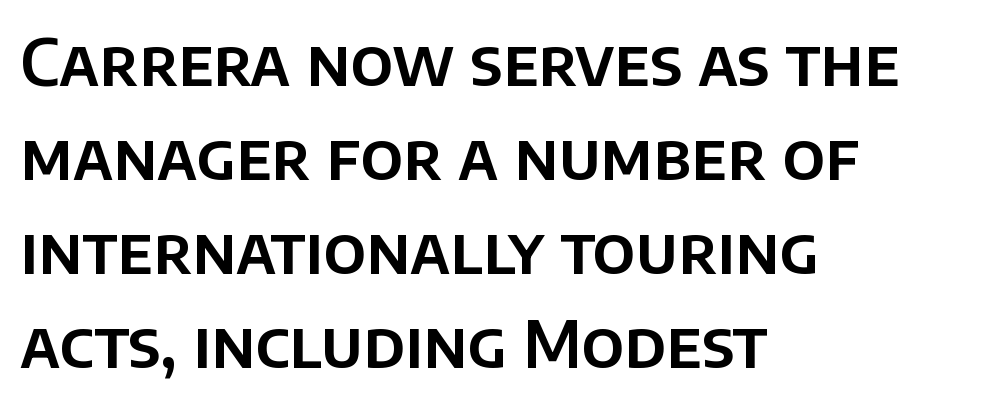
The image shows 64 px sans-serif type, upright; set left-aligned, normal line spacing (1.47x), normal letter spacing, not underlined; low stroke contrast and a large x-height.
